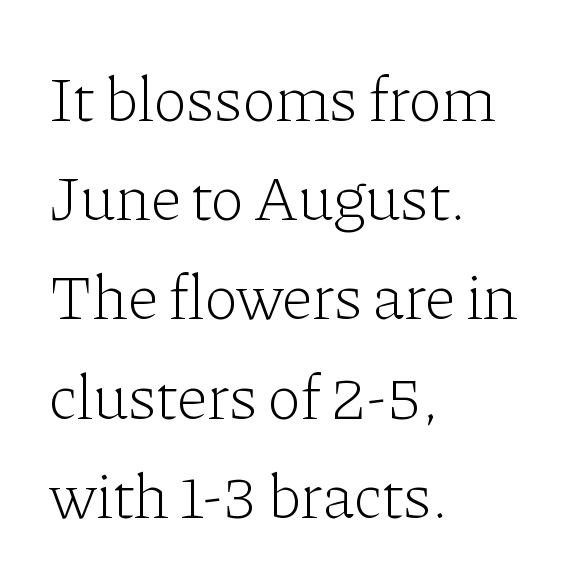
{"serif": "yes", "italic": "no", "bold": "no", "weight": "light", "width": "normal", "stroke_contrast": "low", "x_height": "medium", "monospaced": "no", "underline": "no", "align": "left", "line_spacing": "normal", "line_spacing_ratio": 1.55, "letter_spacing": "normal", "letter_spacing_em": 0.0, "glyph_px": 64}
